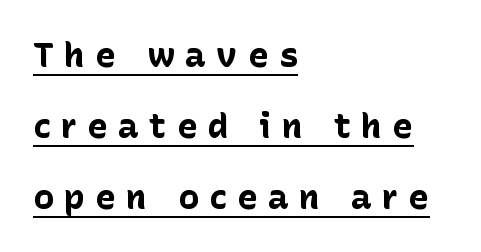
Interline gaps are noticeably wide in this sample. In terms of letterspacing, this is a distinctly airy, spread setting. Compared with an ordinary text face, these strokes are far heavier — a full bold. Stroke terminals: plain, sans-serif. The sample's only ornament is a line tracing under the words.
